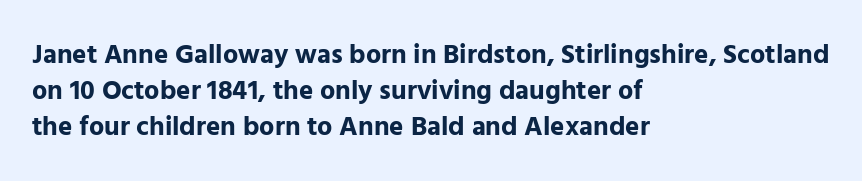
The image shows 27 px bold type, upright; set left-aligned, normal line spacing (1.33x), normal letter spacing, not underlined.
